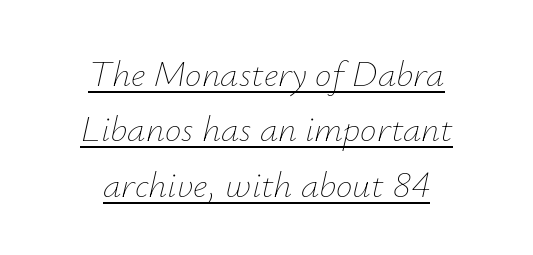
If you measured baseline to baseline, you'd find a middling distance. Teacher's note: observe the equal gaps on both sides — that is centered alignment. The line texture is even and compact thanks to regular tracking. A typesetter would call this proportional, since set widths differ per character.
